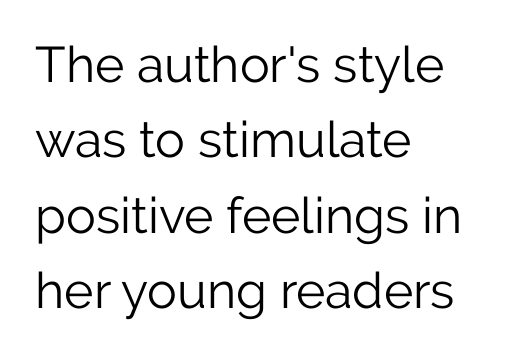
Q: Is the text bold? A: No.
Q: Is the text italic (slanted)? A: No, it is upright.
Q: Is the typeface a serif or a sans-serif typeface? A: Sans-serif.
Q: Is the text underlined? A: No.
Q: How is the paragraph aligned? A: Left-aligned.
Q: Is the spacing between letters normal or unusually wide? A: Normal.
Q: Is the spacing between lines tight, normal or loose? A: Normal.
Q: Width (condensed, normal, or wide)? A: Normal.
Q: Stroke contrast? A: Low.
Q: x-height? A: Medium.
Q: Monospaced? A: No.
